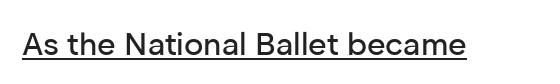
{"serif": "no", "italic": "no", "width": "normal", "stroke_contrast": "low", "x_height": "medium", "monospaced": "no", "underline": "yes", "letter_spacing": "normal", "letter_spacing_em": 0.0, "glyph_px": 32}
